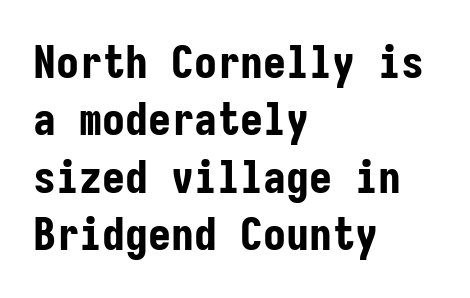
Q: Is the text bold? A: Yes.
Q: Is the text italic (slanted)? A: No, it is upright.
Q: Is the typeface a serif or a sans-serif typeface? A: Sans-serif.
Q: Is the text underlined? A: No.
Q: How is the paragraph aligned? A: Left-aligned.
Q: Is the spacing between letters normal or unusually wide? A: Normal.
Q: Is the spacing between lines tight, normal or loose? A: Normal.
Q: Width (condensed, normal, or wide)? A: Condensed.
Q: Stroke contrast? A: Low.
Q: x-height? A: Medium.
Q: Monospaced? A: Yes.
